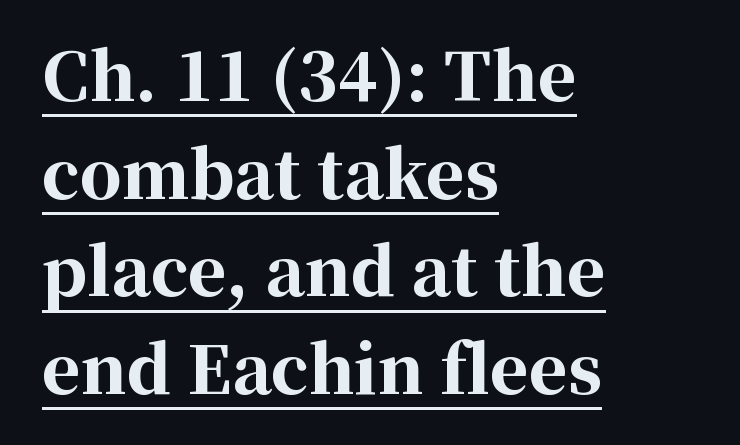
Q: Is the text bold? A: Yes.
Q: Is the text italic (slanted)? A: No, it is upright.
Q: Is the typeface a serif or a sans-serif typeface? A: Serif.
Q: Is the text underlined? A: Yes.
Q: How is the paragraph aligned? A: Left-aligned.
Q: Is the spacing between letters normal or unusually wide? A: Normal.
Q: Is the spacing between lines tight, normal or loose? A: Normal.
Q: Width (condensed, normal, or wide)? A: Normal.
Q: Stroke contrast? A: High.
Q: x-height? A: Medium.
Q: Monospaced? A: No.
